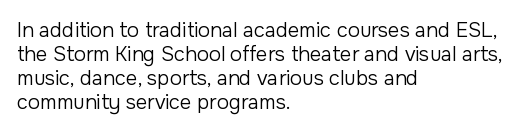
Descenders are the only things crossing below the line. Letters have the restrained weight of plain body copy at most. Where is the straight margin? On the left. Between one letter and the next there's only the usual sliver of space.
